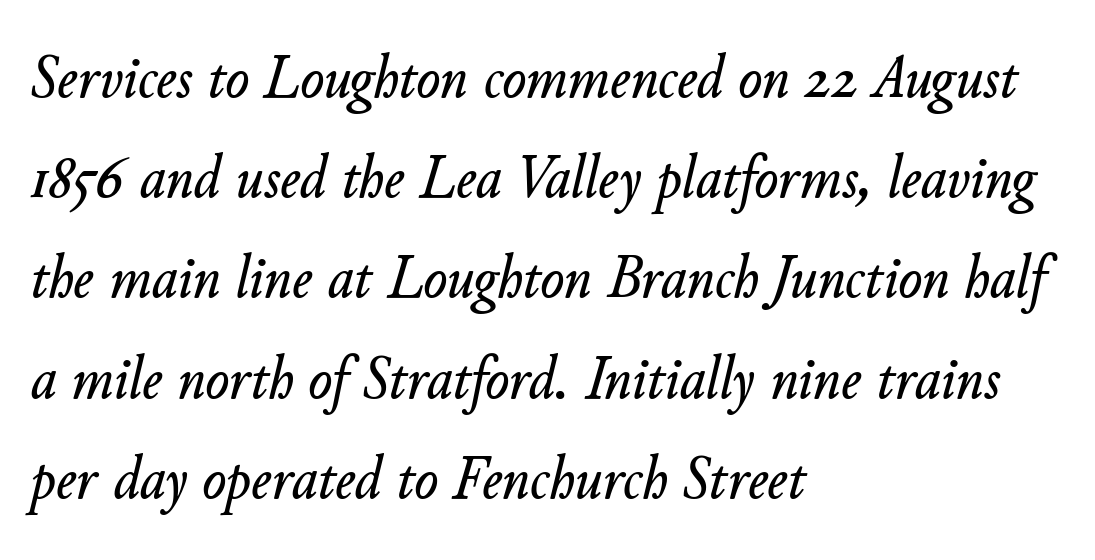
The image shows 63 px text type, italic (leaning right); set left-aligned, normal line spacing (1.59x), normal letter spacing, not underlined; low stroke contrast and a small x-height.
